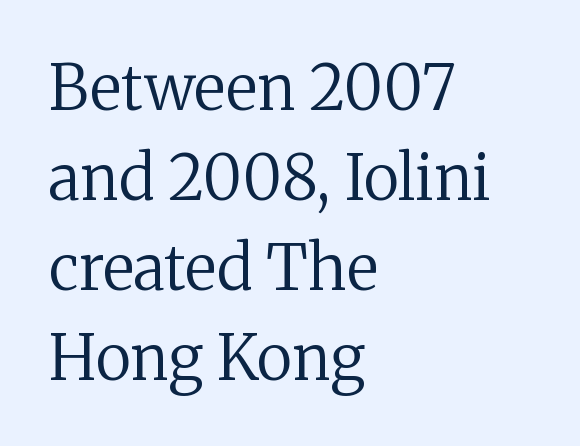
The image shows 62 px regular-weight serif type, upright; set left-aligned, normal line spacing (1.45x), normal letter spacing, not underlined; medium stroke contrast and a medium x-height.
